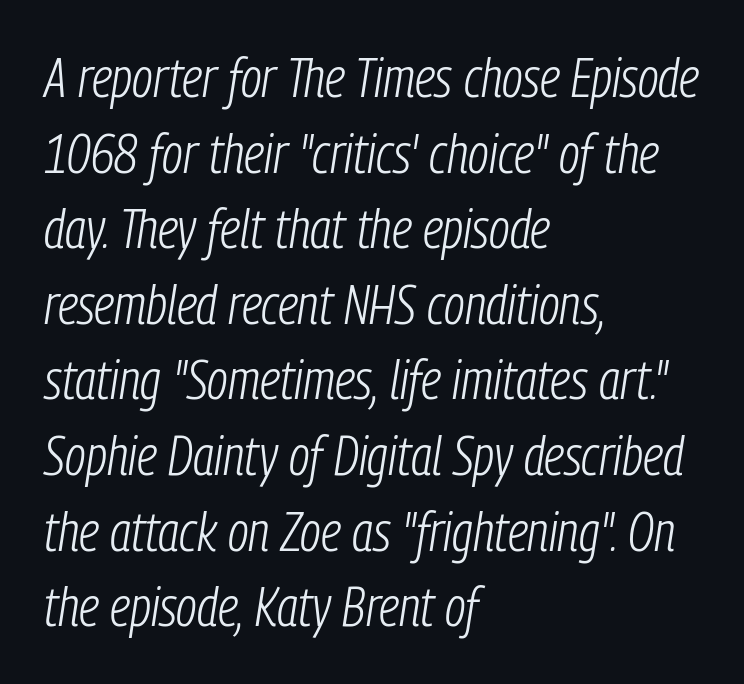
Q: Is the text bold? A: No.
Q: Is the text italic (slanted)? A: Yes, it leans right by about 9 degrees.
Q: Is the text underlined? A: No.
Q: How is the paragraph aligned? A: Left-aligned.
Q: Is the spacing between letters normal or unusually wide? A: Normal.
Q: Is the spacing between lines tight, normal or loose? A: Normal.
Q: Width (condensed, normal, or wide)? A: Condensed.
Q: Stroke contrast? A: Low.
Q: x-height? A: Medium.
Q: Monospaced? A: No.
